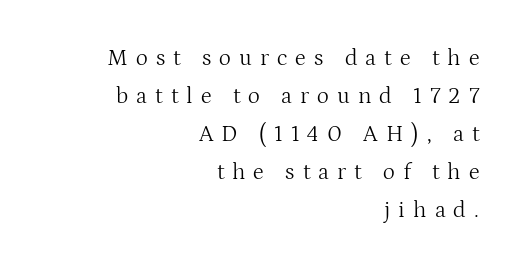
Q: Is the text bold? A: No.
Q: Is the text italic (slanted)? A: No, it is upright.
Q: Is the text underlined? A: No.
Q: How is the paragraph aligned? A: Right-aligned.
Q: Is the spacing between letters normal or unusually wide? A: Unusually wide.
Q: Is the spacing between lines tight, normal or loose? A: Normal.
